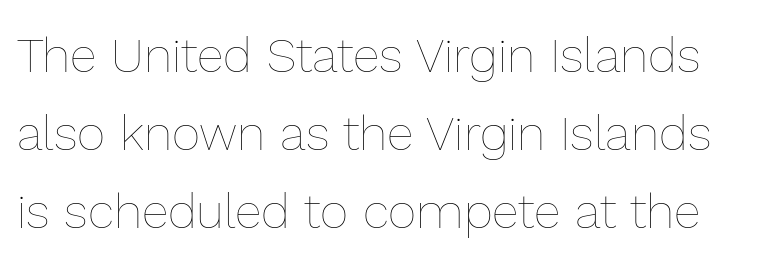
The image shows 49 px thin type, upright; set normal line spacing (1.59x), normal letter spacing, not underlined; a medium x-height.
